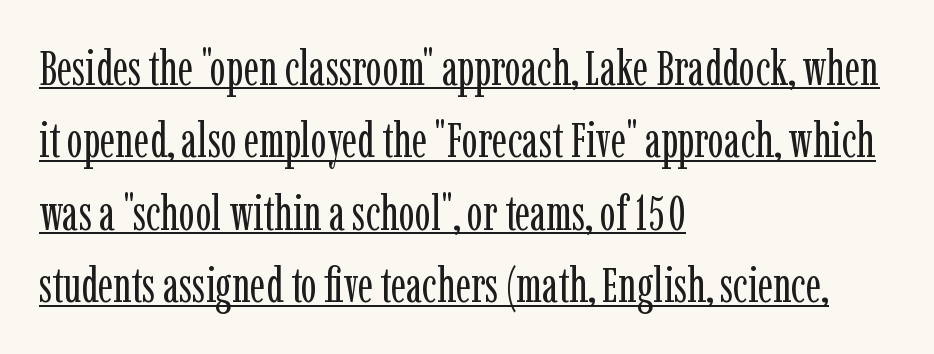
The setting favours the left margin, as ordinary paragraphs usually do. The weight tops out at a normal text grade. Type style note: has serifs. Descenders here cross a horizontal rule under the line.
